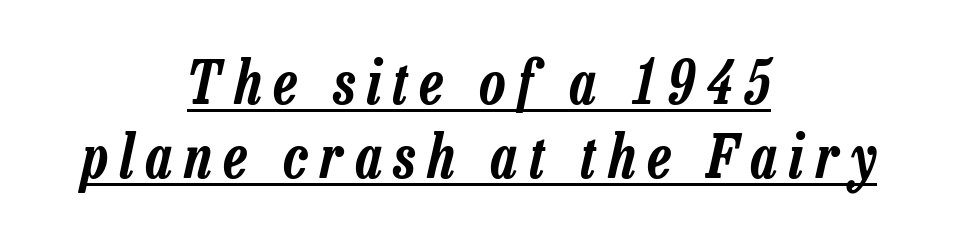
The image shows 59 px condensed type, italic (leaning right); set centered, normal line spacing (1.26x), unusually wide letter spacing (+0.21 em), underlined; low stroke contrast and a medium x-height.
